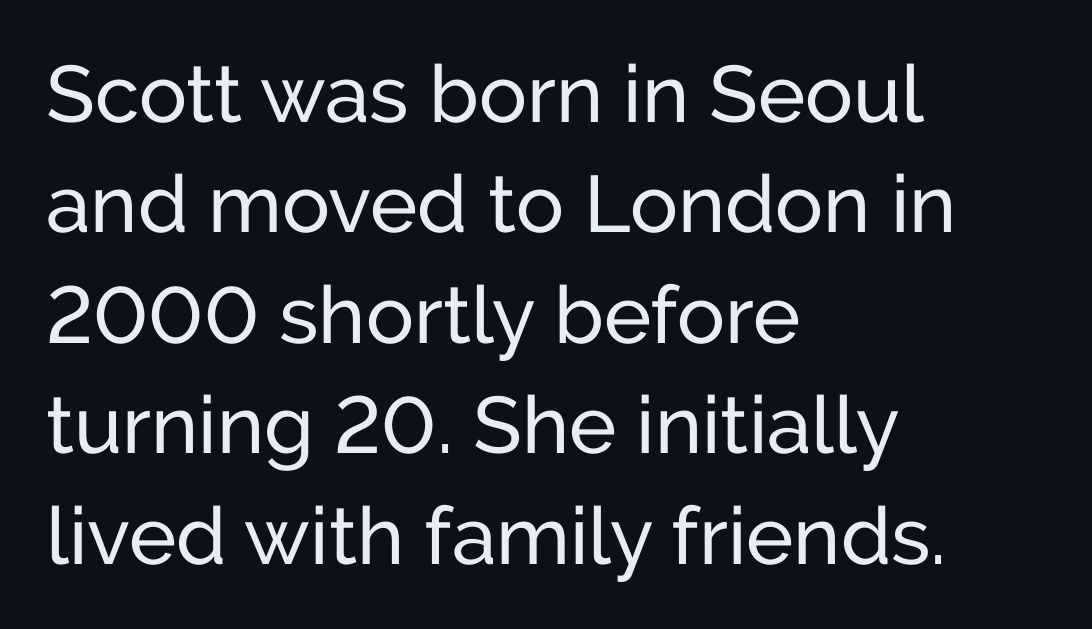
{"serif": "no", "italic": "no", "bold": "no", "weight": "regular", "width": "normal", "stroke_contrast": "low", "x_height": "medium", "monospaced": "no", "underline": "no", "align": "left", "line_spacing": "normal", "line_spacing_ratio": 1.38, "letter_spacing": "normal", "letter_spacing_em": 0.0, "glyph_px": 80}
